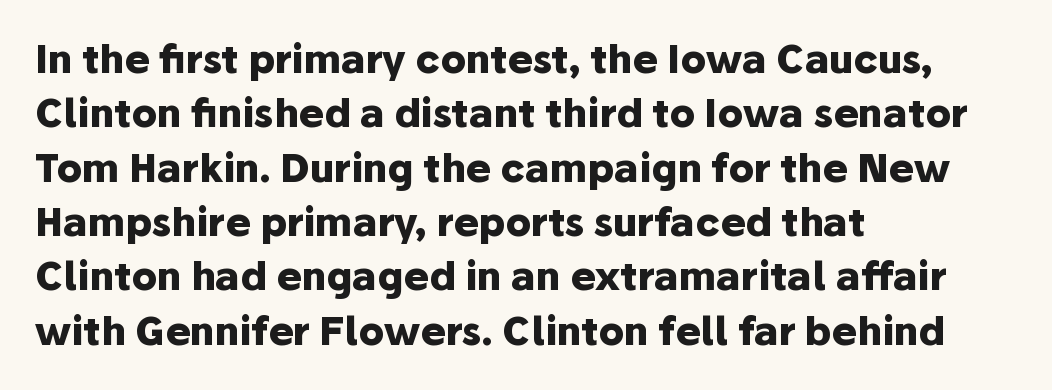
{"serif": "no", "italic": "no", "bold": "yes", "weight": "heavy", "width": "normal", "stroke_contrast": "low", "x_height": "medium", "monospaced": "no", "underline": "no", "align": "left", "line_spacing": "normal", "line_spacing_ratio": 1.43, "letter_spacing": "normal", "letter_spacing_em": 0.0, "glyph_px": 38}
